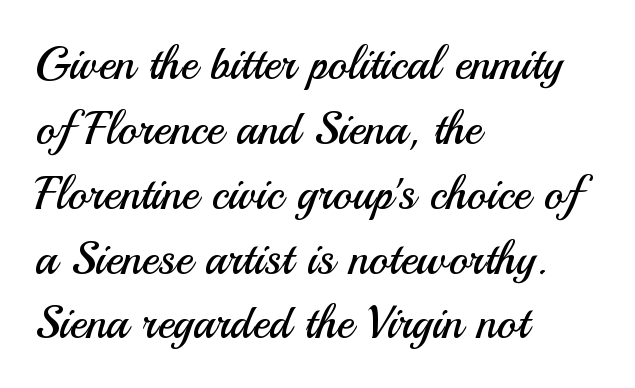
Q: Is the text bold? A: No.
Q: Is the text italic (slanted)? A: Yes.
Q: Is the typeface a serif or a sans-serif typeface? A: Sans-serif.
Q: Is the text underlined? A: No.
Q: How is the paragraph aligned? A: Left-aligned.
Q: Is the spacing between letters normal or unusually wide? A: Normal.
Q: Is the spacing between lines tight, normal or loose? A: Normal.
Q: Width (condensed, normal, or wide)? A: Normal.
Q: Stroke contrast? A: Medium.
Q: x-height? A: Small.
Q: Monospaced? A: No.
